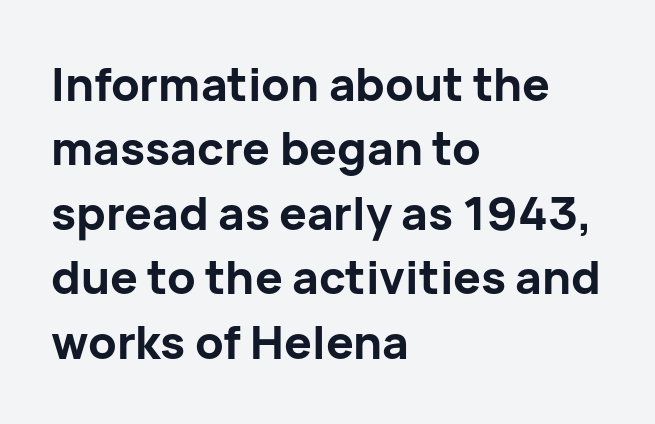
The image shows 46 px bold sans-serif type, upright; set left-aligned, normal line spacing (1.4x), normal letter spacing, not underlined; low stroke contrast and a medium x-height.
